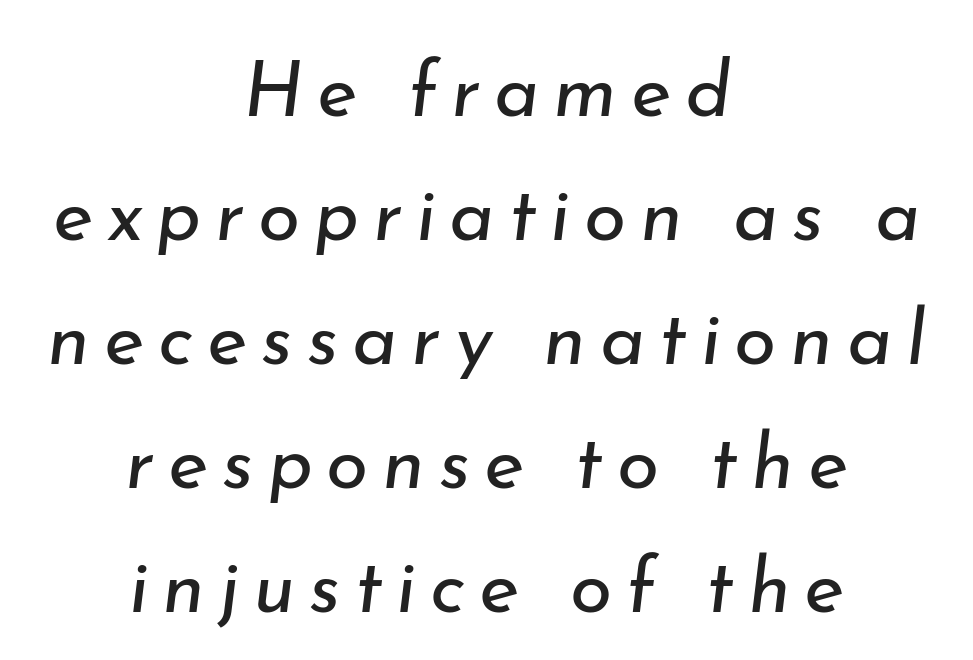
Casual observation: everything's sitting right in the middle. The weight would be labelled regular, book, light, or lighter still. Check the space under the baseline: it is left empty. Notice how the stems are inclined rather than vertical — that's the hallmark of italics. The space between consecutive lines is moderate.
